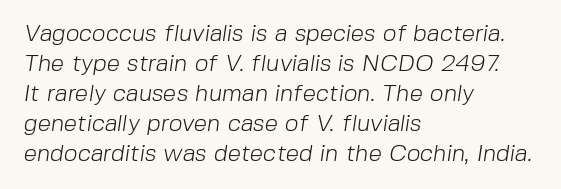
Notice how descenders clear the ascenders below comfortably — that's standard leading. The font is comparable to plain body text, perhaps lighter. Compared with a centered layout, this one pins lines to the left instead. Words float on clear page, feet unadorned. The letterforms sit shoulder to shoulder at normal distance.
